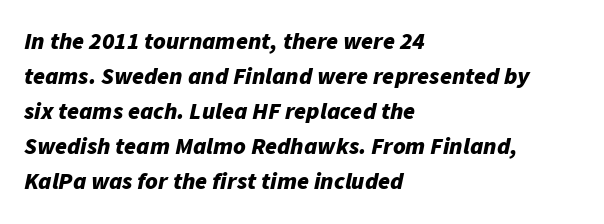
{"italic": "yes", "lean": "right", "slant_degrees": 11, "bold": "yes", "underline": "no", "align": "left", "line_spacing": "normal", "line_spacing_ratio": 1.46, "letter_spacing": "normal", "letter_spacing_em": 0.0, "glyph_px": 24}
